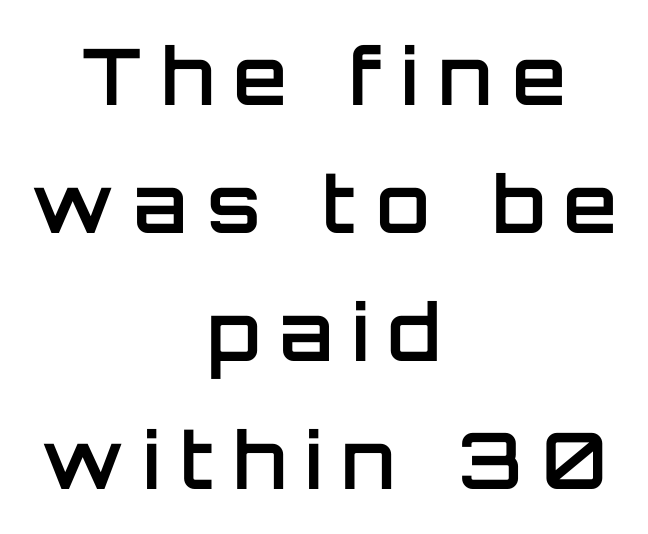
The image shows 78 px semibold sans-serif type, upright; set centered, normal line spacing (1.64x), unusually wide letter spacing (+0.25 em), not underlined; low stroke contrast and a large x-height.
